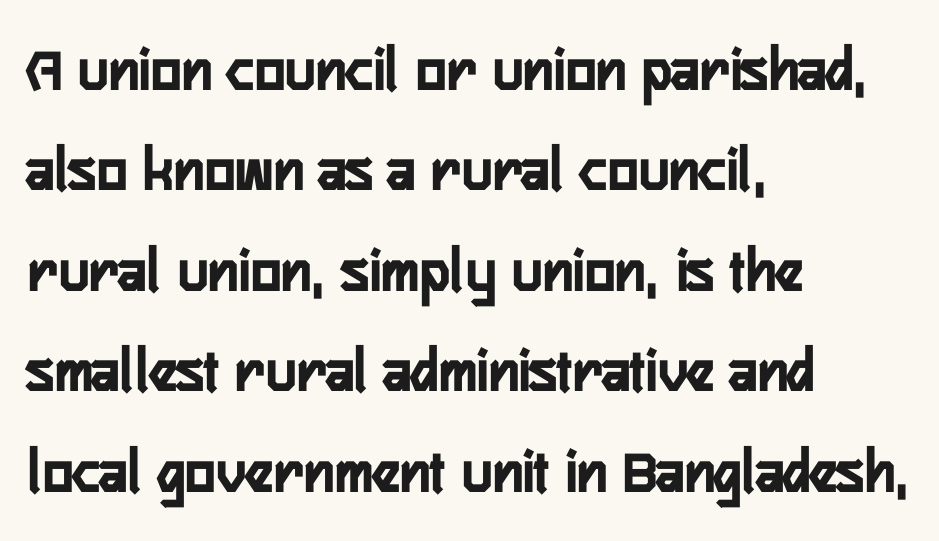
Line beginnings align vertically; line endings do not. A typesetter would label this face a sans. Notice how the stems are strictly vertical — no italics here. Anything drawn beneath the words? Only blank space.
